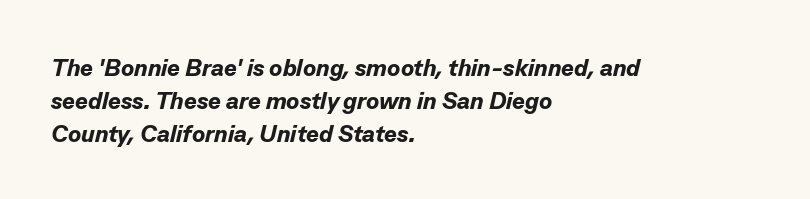
Q: Is the text bold? A: Yes.
Q: Is the text italic (slanted)? A: Yes, it leans right by about 13 degrees.
Q: Is the text underlined? A: No.
Q: How is the paragraph aligned? A: Left-aligned.
Q: Is the spacing between letters normal or unusually wide? A: Normal.
Q: Is the spacing between lines tight, normal or loose? A: Normal.
